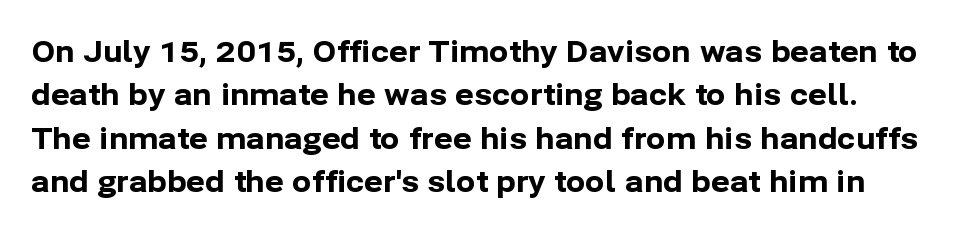
{"serif": "no", "italic": "no", "bold": "yes", "weight": "bold", "width": "normal", "stroke_contrast": "low", "x_height": "medium", "monospaced": "no", "underline": "no", "line_spacing": "normal", "line_spacing_ratio": 1.5, "letter_spacing": "normal", "letter_spacing_em": 0.0, "glyph_px": 29}
